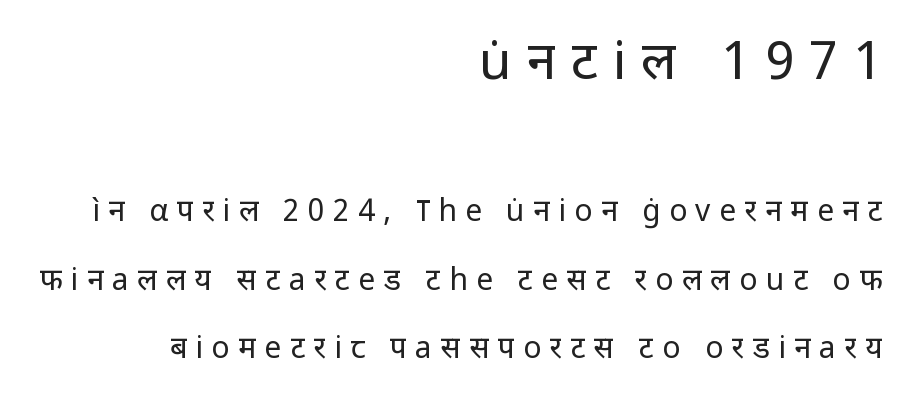
Q: Is the text bold? A: No.
Q: Is the text italic (slanted)? A: No, it is upright.
Q: Is the typeface a serif or a sans-serif typeface? A: Sans-serif.
Q: Is the text underlined? A: No.
Q: How is the paragraph aligned? A: Right-aligned.
Q: Is the spacing between letters normal or unusually wide? A: Unusually wide.
Q: Is the spacing between lines tight, normal or loose? A: Loose.
Q: Which block of text is set in a larger size, the first (top) or the second (bottom)? A: The first (top) one.
Q: Width (condensed, normal, or wide)? A: Normal.
Q: Stroke contrast? A: Low.
Q: x-height? A: Medium.
Q: Monospaced? A: No.
